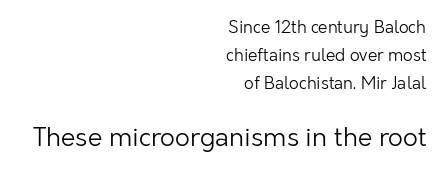
Q: Is the text bold? A: No.
Q: Is the text italic (slanted)? A: No, it is upright.
Q: Is the text underlined? A: No.
Q: How is the paragraph aligned? A: Right-aligned.
Q: Is the spacing between letters normal or unusually wide? A: Normal.
Q: Is the spacing between lines tight, normal or loose? A: Normal.
Q: Which block of text is set in a larger size, the first (top) or the second (bottom)? A: The second (bottom) one.
